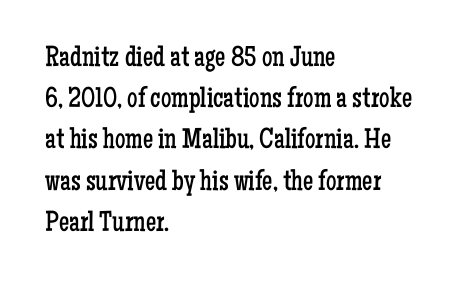
The line-height multiplier appears to be the usual default. No heavy texture on the line: the type isn't bold. Look at the tracking — it's just the regular setting, nothing added. Honestly, there is no underline to notice here at all.
